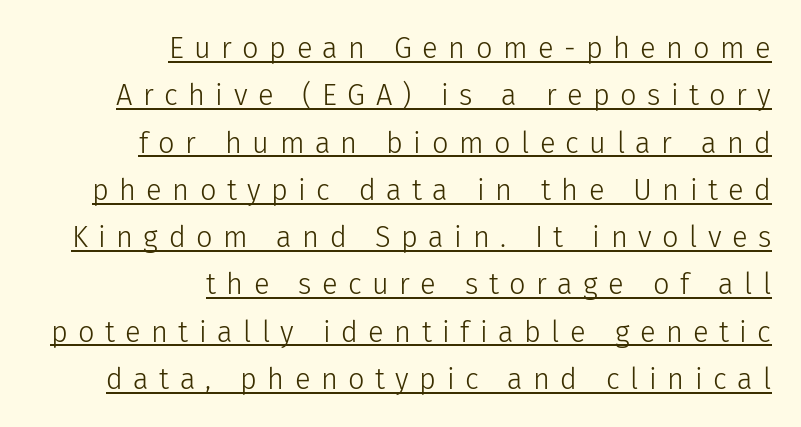
The image shows 29 px light sans-serif type, upright; set right-aligned, normal line spacing (1.63x), unusually wide letter spacing (+0.36 em), underlined; low stroke contrast and a medium x-height.
